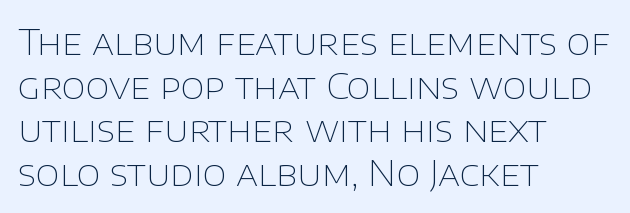
This sample has the flowing, uneven cadence of proportional lettering. Counters stay open thanks to moderate or lighter strokes. Inter-character spacing is left at the font's built-in metrics. Are there feet on the stems? There aren't — it's a sans. The setting favours the left margin, as ordinary paragraphs usually do.
